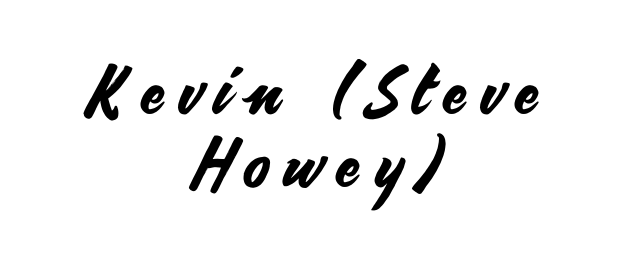
{"serif": "no", "width": "normal", "stroke_contrast": "medium", "x_height": "small", "monospaced": "no", "underline": "no", "align": "center", "line_spacing": "tight", "line_spacing_ratio": 1.06, "letter_spacing": "wide", "letter_spacing_em": 0.22, "glyph_px": 69}
